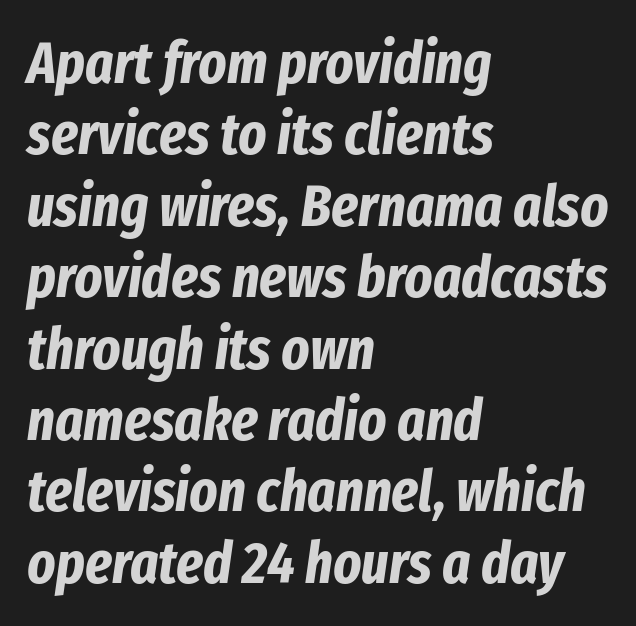
The image shows 59 px bold, condensed type, italic (leaning right); set left-aligned, line spacing 1.21x, normal letter spacing, not underlined; low stroke contrast and a medium x-height.
